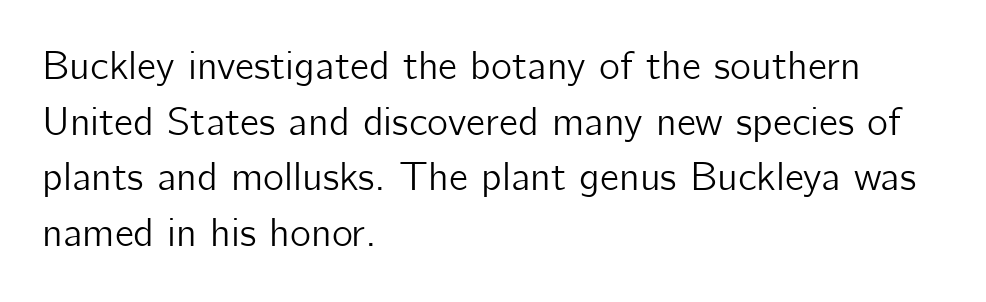
You could not count columns in this text — the font is proportionally spaced. Do the letters lean? They stand straight. Reading down the column, the eye jumps a familiar distance to each next line. Just letters on the line, the space beneath them empty.
